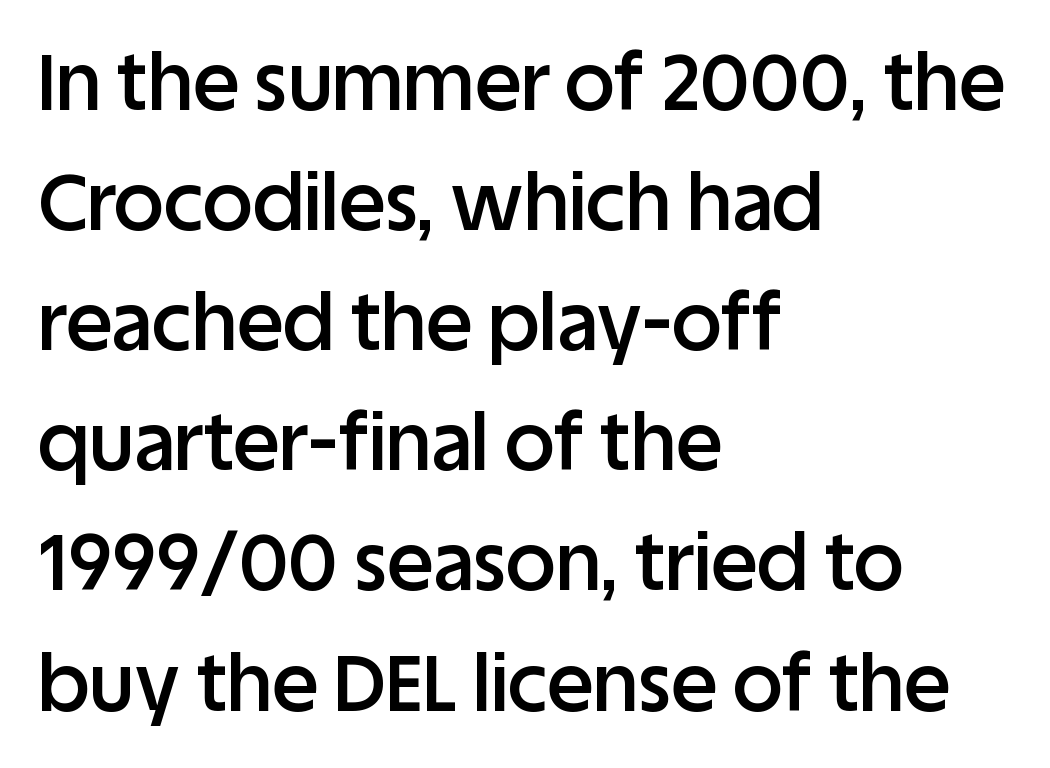
Q: Is the text bold? A: Semi-bold.
Q: Is the text italic (slanted)? A: No, it is upright.
Q: Is the typeface a serif or a sans-serif typeface? A: Sans-serif.
Q: Is the text underlined? A: No.
Q: How is the paragraph aligned? A: Left-aligned.
Q: Is the spacing between letters normal or unusually wide? A: Normal.
Q: Is the spacing between lines tight, normal or loose? A: Normal.
Q: Width (condensed, normal, or wide)? A: Normal.
Q: Stroke contrast? A: Low.
Q: x-height? A: Large.
Q: Monospaced? A: No.
